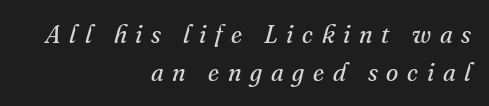
Q: Is the text bold? A: No.
Q: Is the text italic (slanted)? A: Yes, it leans right by about 16 degrees.
Q: Is the text underlined? A: No.
Q: How is the paragraph aligned? A: Right-aligned.
Q: Is the spacing between letters normal or unusually wide? A: Unusually wide.
Q: Is the spacing between lines tight, normal or loose? A: Normal.
